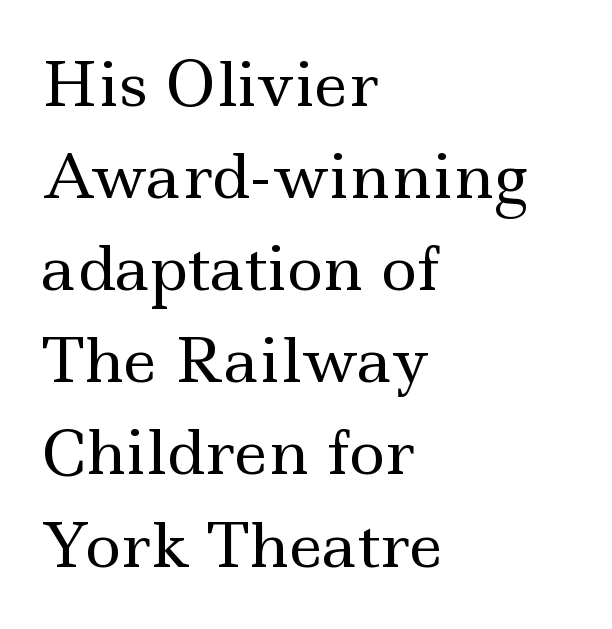
{"serif": "yes", "italic": "no", "bold": "no", "weight": "regular", "width": "wide", "x_height": "small", "monospaced": "no", "underline": "no", "align": "left", "line_spacing": "normal", "line_spacing_ratio": 1.51, "letter_spacing": "normal", "letter_spacing_em": 0.0, "glyph_px": 61}
